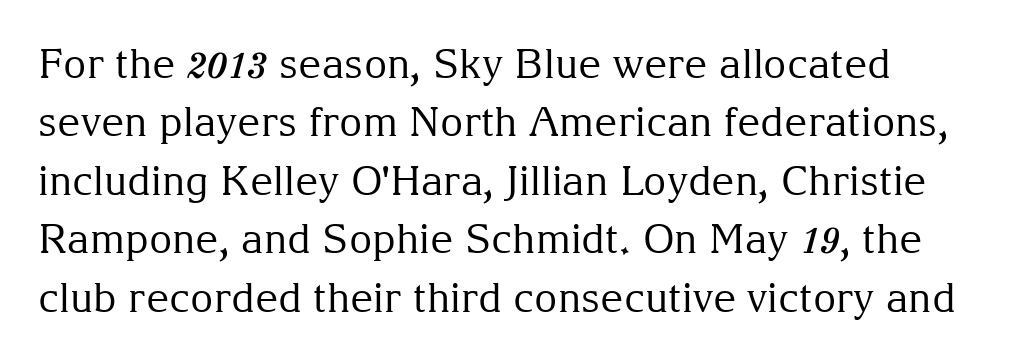
{"serif": "yes", "italic": "no", "bold": "no", "weight": "regular", "width": "normal", "stroke_contrast": "medium", "x_height": "medium", "monospaced": "no", "underline": "no", "line_spacing": "normal", "line_spacing_ratio": 1.46, "letter_spacing": "normal", "letter_spacing_em": 0.0, "glyph_px": 40}
